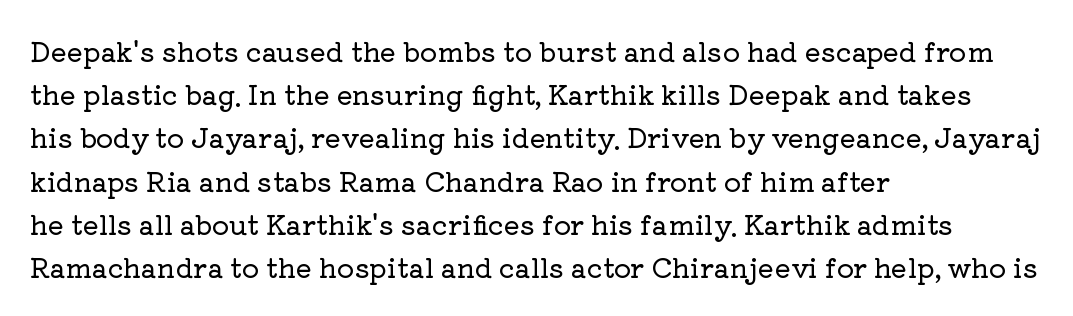
Anything drawn beneath the words? Only blank space. In terms of letterspacing, this is plain default setting. No italicization has been applied; the sample stays upright. The block of text has a typical density, with ordinary space between rows. Horizontal alignment here is leftward, the default for most running prose.
